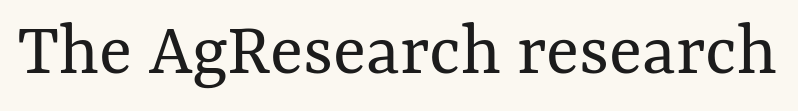
This is roman type, the default non-slanted kind. Bare-footed words on every line. The rendering uses natural spacing where letterforms have individual widths. A typesetter would call this zero additional tracking. Compared with a typical body face, this is equally light or lighter still.
